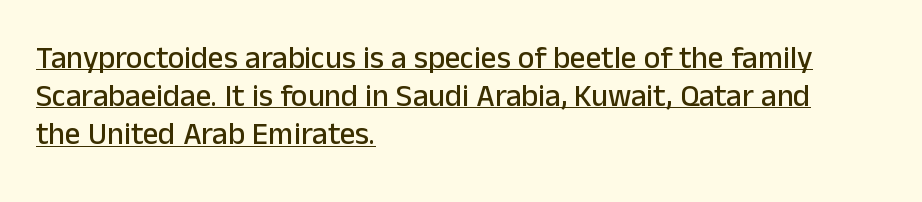
This sample uses a sans-serif face. Note the varied advance widths — an 'i' is clearly narrower than an 'm'. Underline: present. Caption: standard tracking, unaltered. Teacher's note: observe the even left margin — that is flush-left alignment. When letters stand straight like this, we call the style roman or upright.
